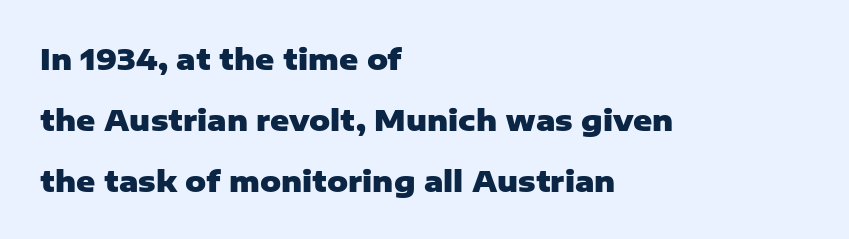
These lines are rendered in a variable-pitch font. The letters carry no serifs — their stems end cleanly without finishing strokes. Style check: upright. This sample is left-justified, so line endings fall wherever the words run out.
